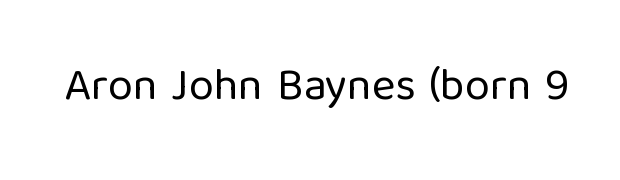
The image shows 45 px regular-weight sans-serif type, upright; set normal letter spacing, not underlined; low stroke contrast and a medium x-height.
